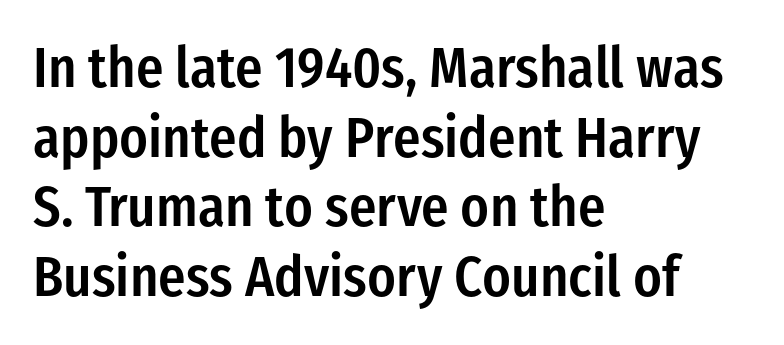
The image shows 57 px semibold, condensed sans-serif type, upright; set left-aligned, line spacing 1.22x, normal letter spacing, not underlined; low stroke contrast and a medium x-height.
